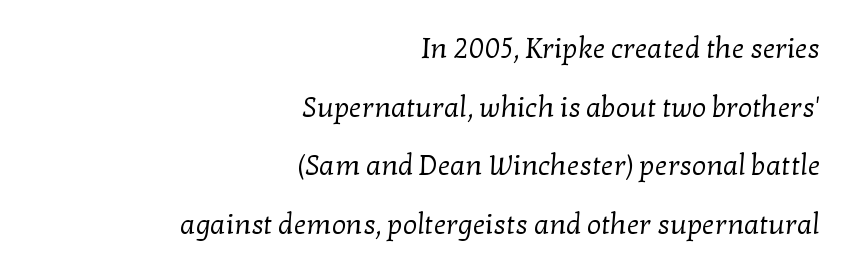
No heavy texture on the line: the type isn't bold. These lines are composed in type with serifs. Each row of text sits above clean, open space. Nobody touched the tracking dial on this one. Think of a printed novel: that variable character pitch is what you see here. These lines stack with their right ends in a neat column.
